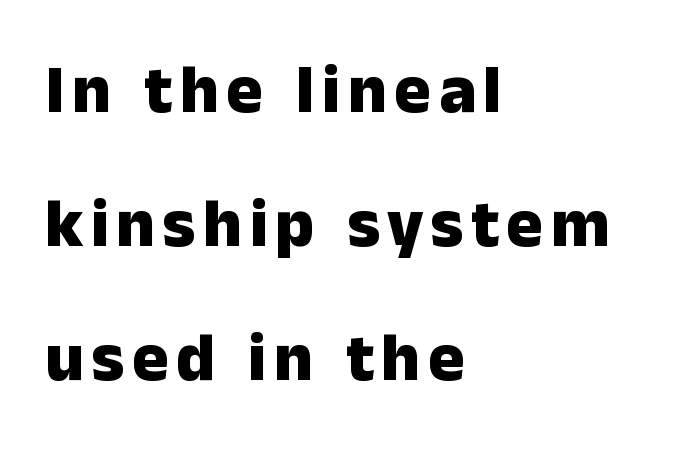
Q: Is the text bold? A: Yes.
Q: Is the text italic (slanted)? A: No, it is upright.
Q: Is the typeface a serif or a sans-serif typeface? A: Sans-serif.
Q: Is the text underlined? A: No.
Q: How is the paragraph aligned? A: Left-aligned.
Q: Is the spacing between lines tight, normal or loose? A: Loose.
Q: Width (condensed, normal, or wide)? A: Normal.
Q: Stroke contrast? A: Low.
Q: x-height? A: Medium.
Q: Monospaced? A: No.
